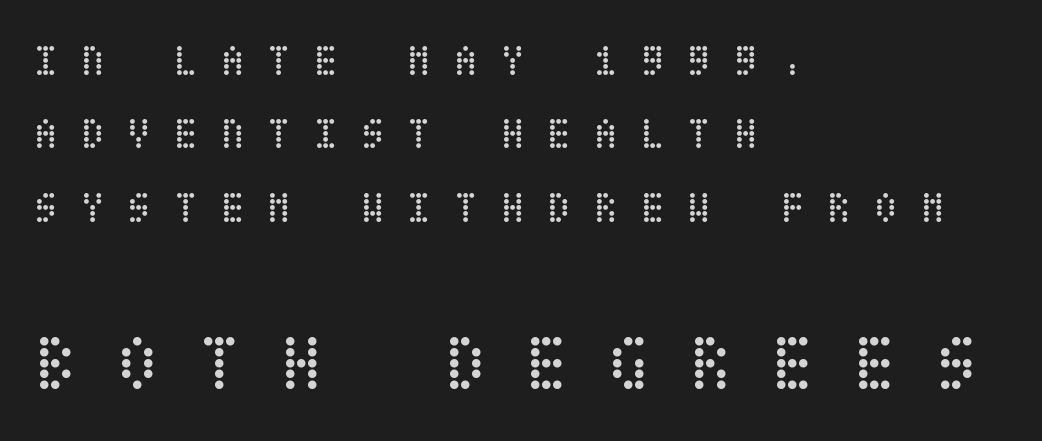
The image shows 79 px regular-weight, condensed type, upright; set left-aligned, normal line spacing (1.63x), unusually wide letter spacing (+0.49 em), not underlined; the second (bottom) block is 1.76x larger; low stroke contrast and a large x-height.
